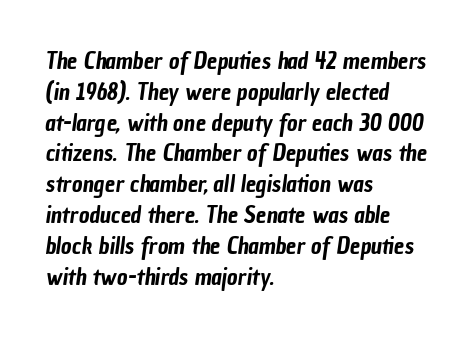
{"underline": "no", "align": "left", "line_spacing": "normal", "line_spacing_ratio": 1.34, "letter_spacing": "normal", "letter_spacing_em": 0.0, "glyph_px": 23}
